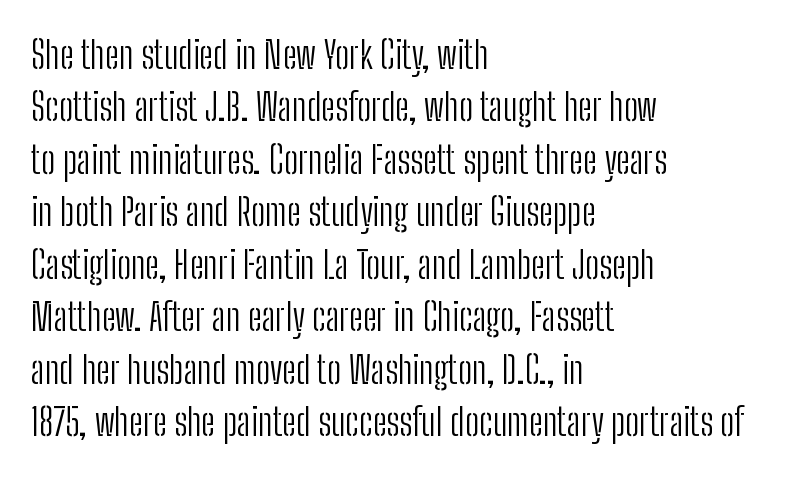
Q: Is the text bold? A: No.
Q: Is the text italic (slanted)? A: No, it is upright.
Q: Is the typeface a serif or a sans-serif typeface? A: Sans-serif.
Q: Is the text underlined? A: No.
Q: How is the paragraph aligned? A: Left-aligned.
Q: Is the spacing between letters normal or unusually wide? A: Normal.
Q: Is the spacing between lines tight, normal or loose? A: Normal.
Q: Width (condensed, normal, or wide)? A: Condensed.
Q: Stroke contrast? A: Low.
Q: x-height? A: Medium.
Q: Monospaced? A: No.
